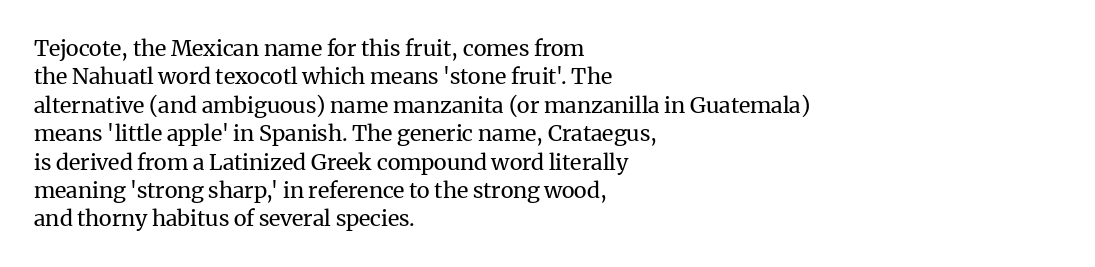
Rule under the text: the space is simply empty. Honestly, the letter spacing is just normal — you wouldn't notice it. The font's upright variant was chosen for this text. The strokes are not fattened; the text isn't bold. Layout note: lines flush left. The designer left line spacing at the default.
